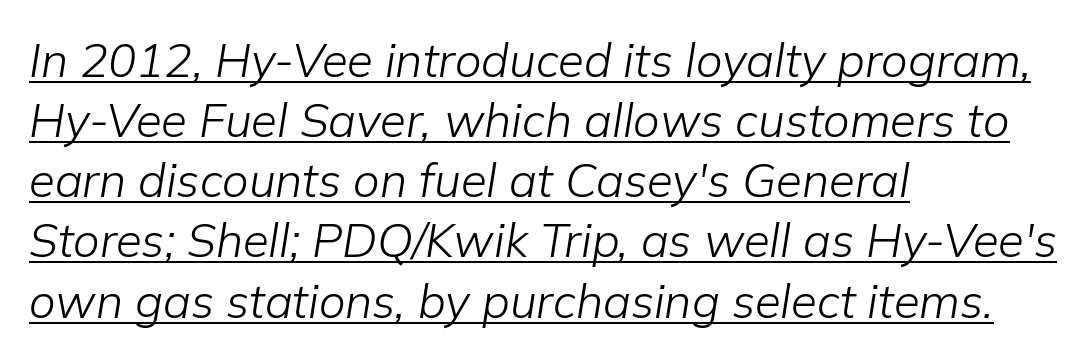
The image shows 47 px light type, italic (leaning right); set left-aligned, normal line spacing (1.28x), normal letter spacing, underlined; low stroke contrast and a medium x-height.
